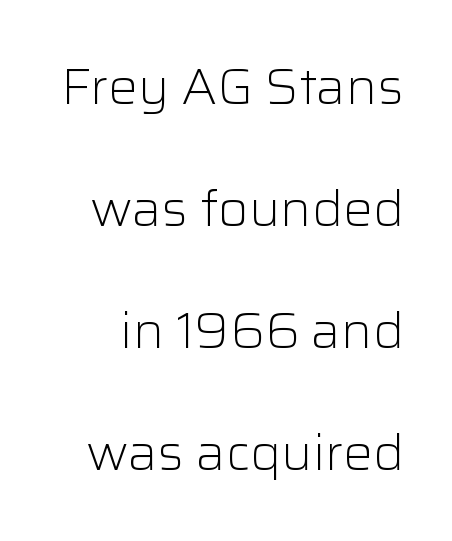
Q: Is the text bold? A: No.
Q: Is the text italic (slanted)? A: No, it is upright.
Q: Is the typeface a serif or a sans-serif typeface? A: Sans-serif.
Q: Is the text underlined? A: No.
Q: Is the spacing between letters normal or unusually wide? A: Normal.
Q: Is the spacing between lines tight, normal or loose? A: Loose.
Q: Width (condensed, normal, or wide)? A: Normal.
Q: Stroke contrast? A: Low.
Q: x-height? A: Medium.
Q: Monospaced? A: No.
